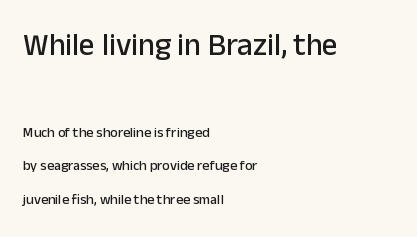
The image shows 31 px sans-serif type, upright; set left-aligned, loose line spacing (2.39x), normal letter spacing, not underlined; the first (top) block is 2.21x larger; low stroke contrast and a medium x-height.
